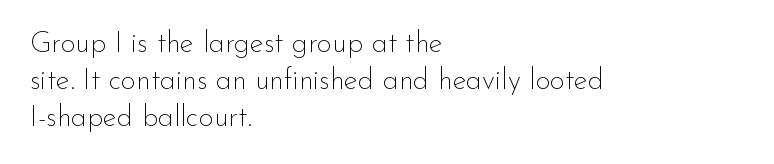
This sample uses a sans-serif face. The face used here is proportionally spaced, like ordinary book or web type. Baseline-to-baseline distance is the conventional proportion of letter height. The font is comparable to plain body text, perhaps lighter. Tracking value appears to be zero — textbook default spacing. Characters remain perfectly vertical along every line.
